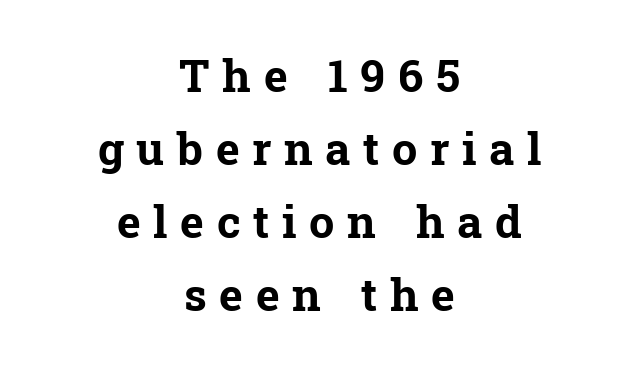
{"serif": "yes", "italic": "no", "bold": "yes", "weight": "bold", "width": "normal", "stroke_contrast": "low", "x_height": "medium", "monospaced": "no", "underline": "no", "align": "center", "line_spacing": "normal", "line_spacing_ratio": 1.62, "letter_spacing": "wide", "letter_spacing_em": 0.28, "glyph_px": 45}
